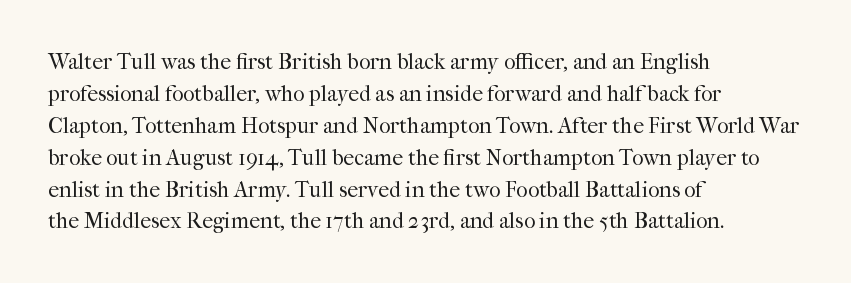
This sample uses an upright cut, with every glyph sitting square on the baseline. Check the space under the baseline: it is left empty. These lines are set flush left with a ragged right edge. Weight: not bold — regular or lighter.
